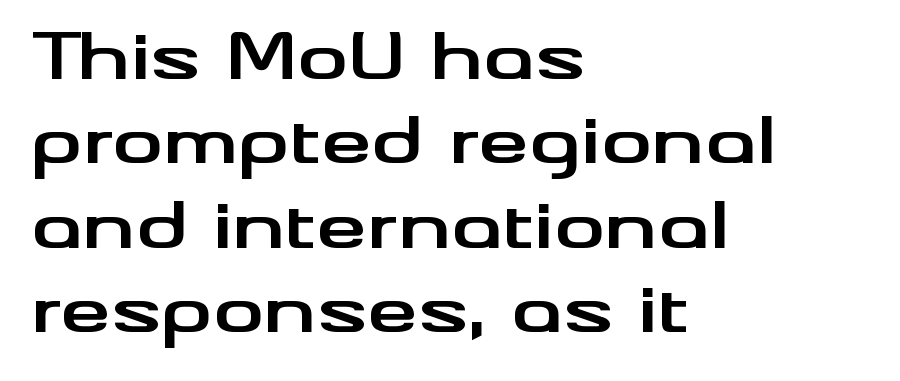
Q: Is the text bold? A: Yes.
Q: Is the text italic (slanted)? A: No, it is upright.
Q: Is the typeface a serif or a sans-serif typeface? A: Sans-serif.
Q: Is the text underlined? A: No.
Q: How is the paragraph aligned? A: Left-aligned.
Q: Is the spacing between letters normal or unusually wide? A: Normal.
Q: Is the spacing between lines tight, normal or loose? A: Normal.
Q: Width (condensed, normal, or wide)? A: Wide.
Q: Stroke contrast? A: Medium.
Q: x-height? A: Small.
Q: Monospaced? A: No.
